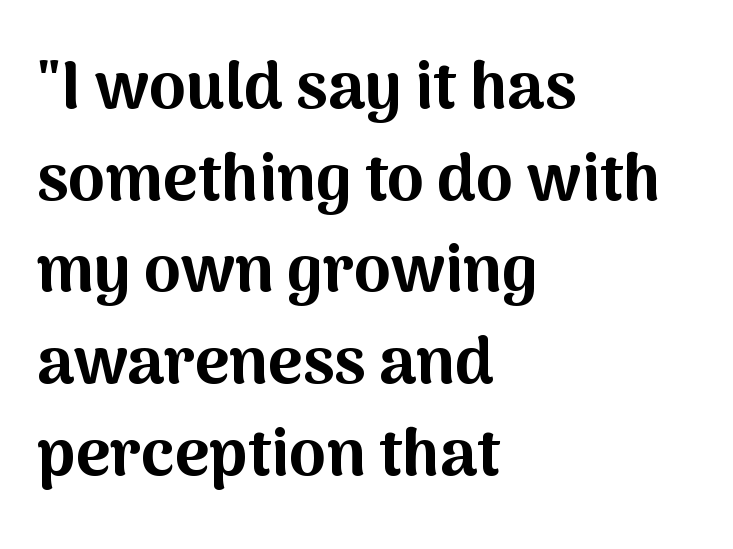
Q: Is the text bold? A: Yes.
Q: Is the text italic (slanted)? A: No, it is upright.
Q: Is the typeface a serif or a sans-serif typeface? A: Sans-serif.
Q: Is the text underlined? A: No.
Q: How is the paragraph aligned? A: Left-aligned.
Q: Is the spacing between letters normal or unusually wide? A: Normal.
Q: Is the spacing between lines tight, normal or loose? A: Normal.
Q: Width (condensed, normal, or wide)? A: Normal.
Q: Stroke contrast? A: Medium.
Q: x-height? A: Medium.
Q: Monospaced? A: No.
